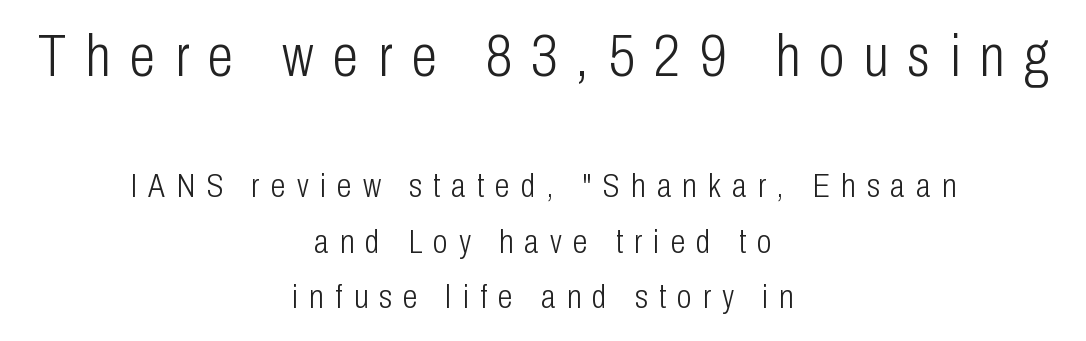
Horizontal bands of white between lines are of average thickness. You could only call the tracking loose — the letters float apart. Note: larger setting up top, smaller setting below. This reads as an unemphasized weight, regular at the heaviest. This is sans-serif lettering, the kind often seen on screens and signage. Upright lettering throughout.
